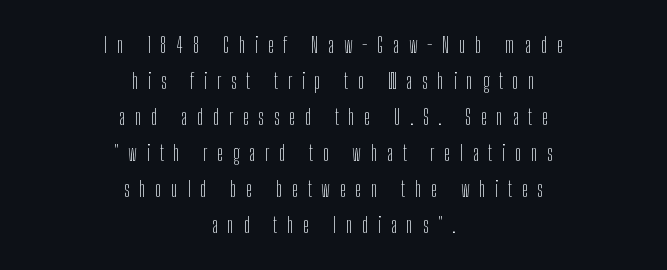
Q: Is the text bold? A: No.
Q: Is the text italic (slanted)? A: No, it is upright.
Q: Is the text underlined? A: No.
Q: How is the paragraph aligned? A: Centered.
Q: Is the spacing between letters normal or unusually wide? A: Unusually wide.
